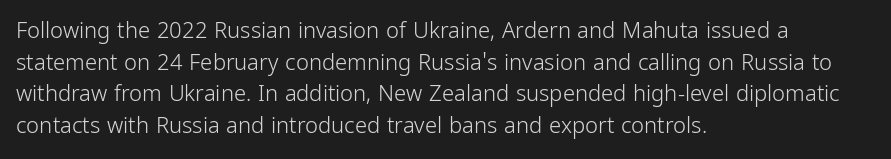
{"italic": "no", "bold": "no", "underline": "no", "align": "left", "line_spacing": "normal", "line_spacing_ratio": 1.44, "letter_spacing": "normal", "letter_spacing_em": 0.0, "glyph_px": 22}
